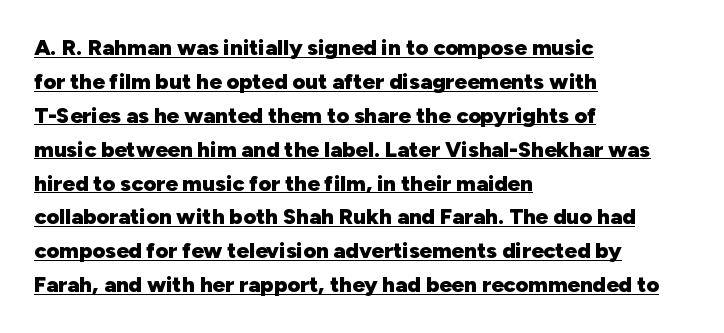
The compositor pushed each line to the left boundary. Descenders here cross a horizontal rule under the line. A typesetter would call this zero additional tracking. Summary of weight: heavy, a full bold. Upright lettering throughout. What's the leading like? Ordinary, nothing unusual.
